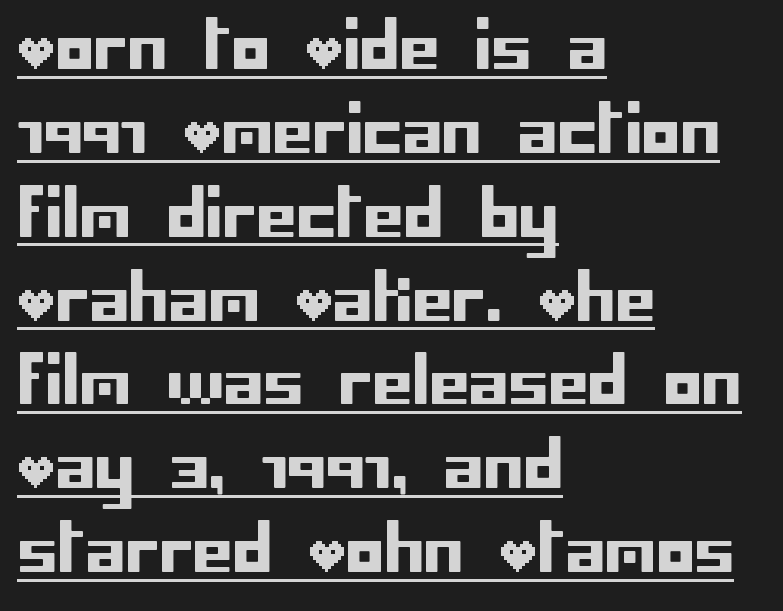
The image shows 64 px sans-serif type, upright; set left-aligned, normal line spacing (1.31x), normal letter spacing, underlined; low stroke contrast and a large x-height.
